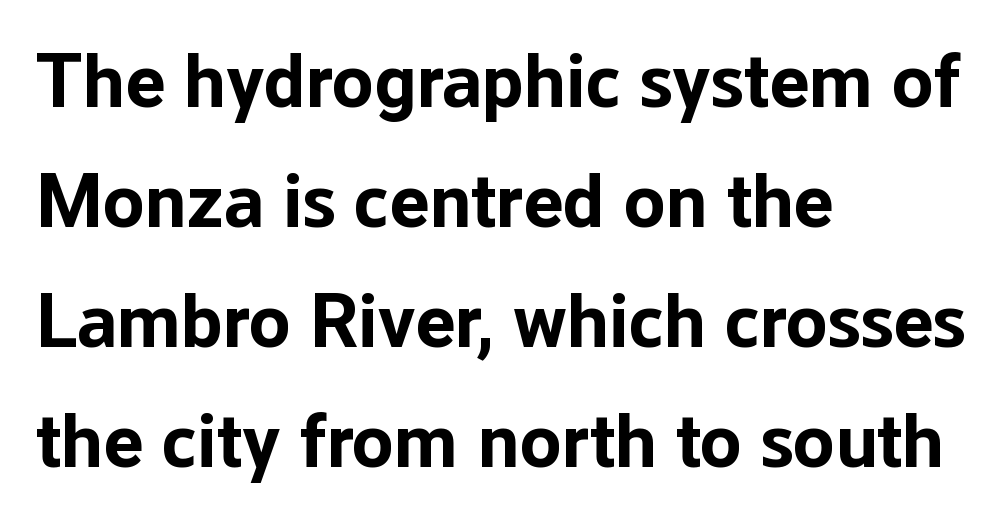
Q: Is the text bold? A: Yes.
Q: Is the text italic (slanted)? A: No, it is upright.
Q: Is the typeface a serif or a sans-serif typeface? A: Sans-serif.
Q: Is the text underlined? A: No.
Q: How is the paragraph aligned? A: Left-aligned.
Q: Is the spacing between letters normal or unusually wide? A: Normal.
Q: Is the spacing between lines tight, normal or loose? A: Normal.
Q: Width (condensed, normal, or wide)? A: Normal.
Q: Stroke contrast? A: Low.
Q: x-height? A: Medium.
Q: Monospaced? A: No.
